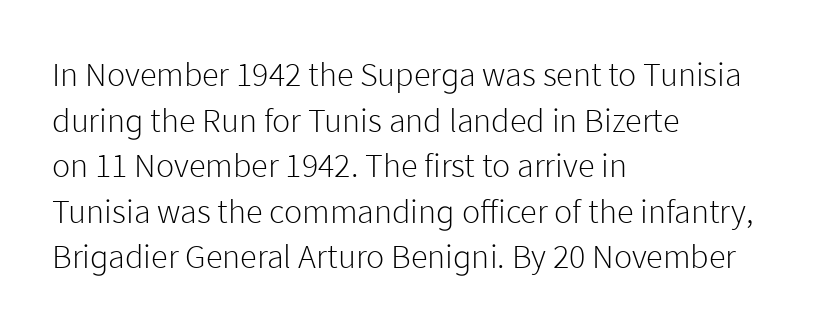
{"serif": "no", "italic": "no", "bold": "no", "weight": "light", "width": "normal", "stroke_contrast": "low", "x_height": "medium", "monospaced": "no", "underline": "no", "align": "left", "line_spacing": "normal", "line_spacing_ratio": 1.34, "letter_spacing": "normal", "letter_spacing_em": 0.0, "glyph_px": 34}
